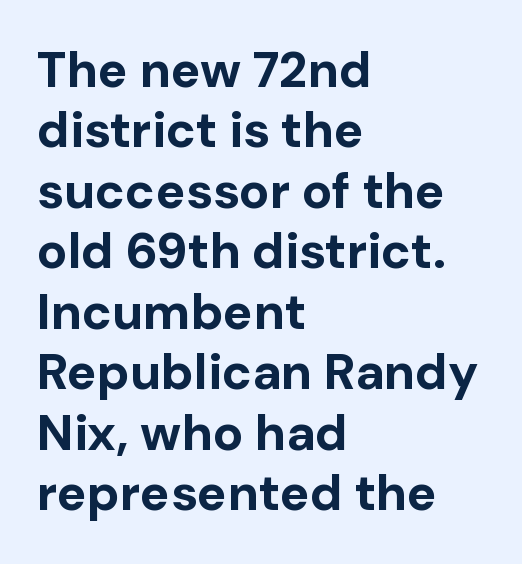
Q: Is the text bold? A: Yes.
Q: Is the text italic (slanted)? A: No, it is upright.
Q: Is the typeface a serif or a sans-serif typeface? A: Sans-serif.
Q: Is the text underlined? A: No.
Q: How is the paragraph aligned? A: Left-aligned.
Q: Is the spacing between letters normal or unusually wide? A: Normal.
Q: Width (condensed, normal, or wide)? A: Normal.
Q: Stroke contrast? A: Low.
Q: x-height? A: Medium.
Q: Monospaced? A: No.
